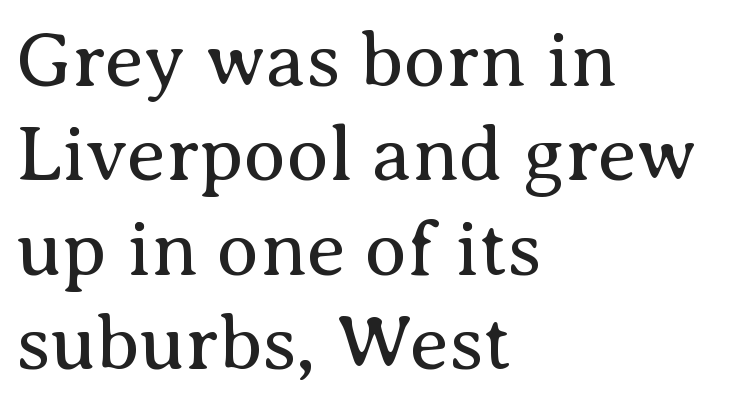
The image shows 78 px regular-weight serif type, upright; set left-aligned, line spacing 1.21x, normal letter spacing, not underlined; medium stroke contrast and a medium x-height.
